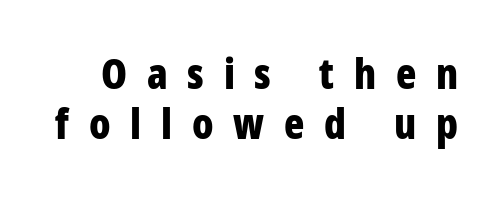
Q: Is the text bold? A: Yes.
Q: Is the text italic (slanted)? A: No, it is upright.
Q: Is the typeface a serif or a sans-serif typeface? A: Sans-serif.
Q: Is the text underlined? A: No.
Q: Is the spacing between letters normal or unusually wide? A: Unusually wide.
Q: Width (condensed, normal, or wide)? A: Condensed.
Q: Stroke contrast? A: Low.
Q: x-height? A: Medium.
Q: Monospaced? A: No.
